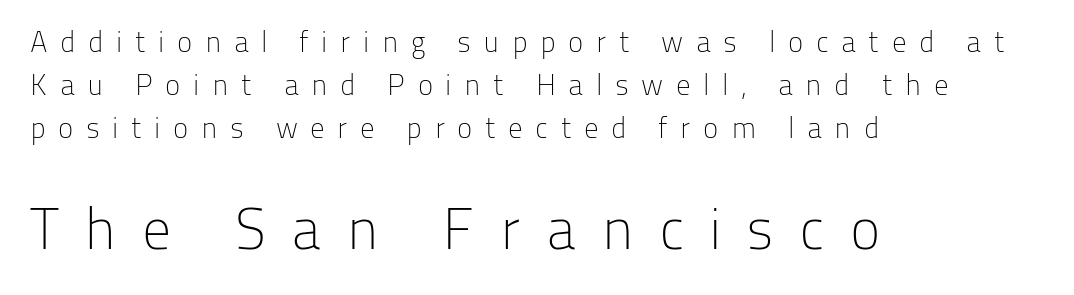
{"serif": "no", "italic": "no", "bold": "no", "weight": "light", "width": "normal", "stroke_contrast": "low", "x_height": "medium", "monospaced": "no", "underline": "no", "align": "left", "line_spacing": "normal", "line_spacing_ratio": 1.48, "letter_spacing": "wide", "letter_spacing_em": 0.43, "larger_block": "second", "size_ratio": 2.0, "glyph_px": 58}
